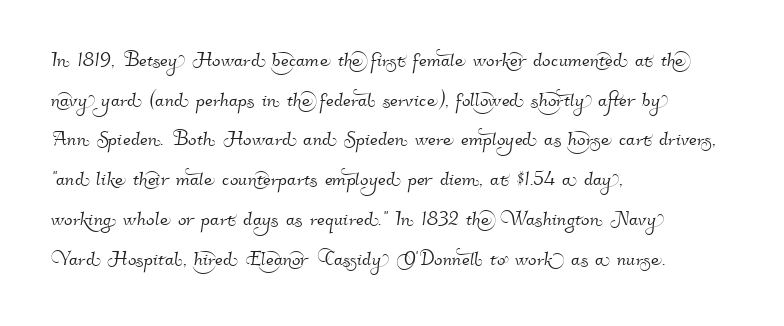
The image shows 25 px text type; set left-aligned, normal line spacing (1.59x), normal letter spacing, not underlined.
